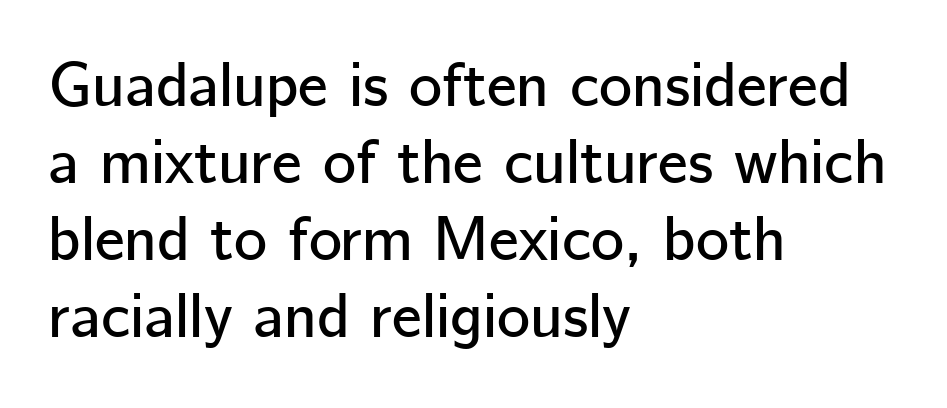
{"serif": "no", "italic": "no", "width": "normal", "stroke_contrast": "low", "x_height": "medium", "monospaced": "no", "underline": "no", "align": "left", "line_spacing_ratio": 1.22, "letter_spacing": "normal", "letter_spacing_em": 0.0, "glyph_px": 63}
